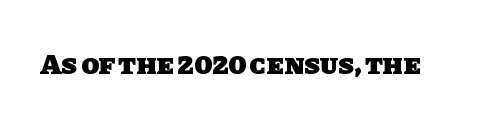
{"serif": "no", "bold": "yes", "weight": "heavy", "width": "normal", "stroke_contrast": "low", "x_height": "large", "monospaced": "no", "underline": "no", "letter_spacing": "normal", "letter_spacing_em": 0.0, "glyph_px": 29}
